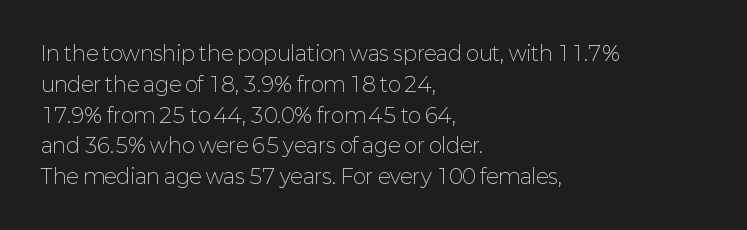
The image shows 20 px text type, upright; set left-aligned, normal line spacing (1.54x), normal letter spacing, not underlined.
